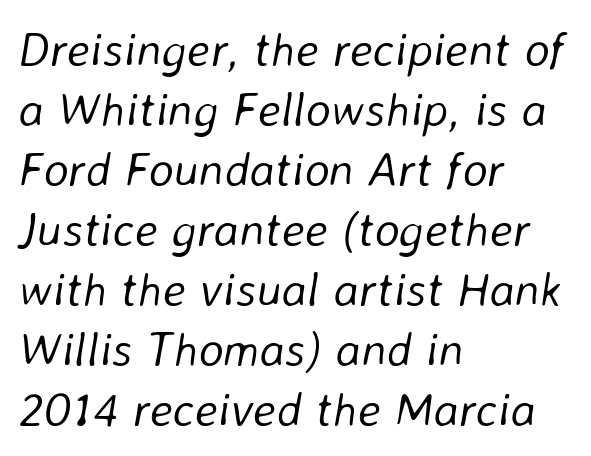
A light-to-regular cut is what we see here. Emphasis-style slanted type is in use. What's the leading like? Ordinary, nothing unusual. This rendering uses left alignment, leaving the right contour irregular.
